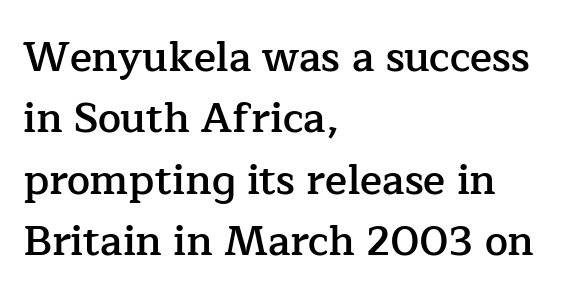
Q: Is the text bold? A: Semi-bold.
Q: Is the text italic (slanted)? A: No, it is upright.
Q: Is the typeface a serif or a sans-serif typeface? A: Serif.
Q: Is the text underlined? A: No.
Q: How is the paragraph aligned? A: Left-aligned.
Q: Is the spacing between letters normal or unusually wide? A: Normal.
Q: Is the spacing between lines tight, normal or loose? A: Normal.
Q: Width (condensed, normal, or wide)? A: Normal.
Q: Stroke contrast? A: Low.
Q: x-height? A: Medium.
Q: Monospaced? A: No.
